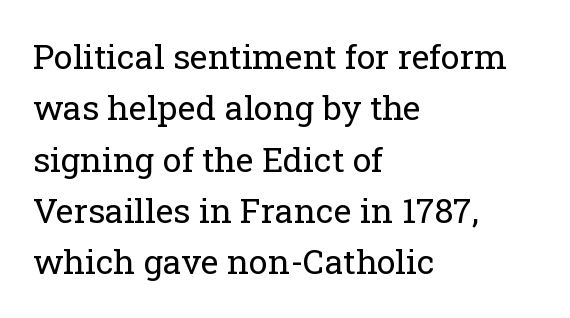
The image shows 34 px regular-weight serif type, upright; set left-aligned, normal line spacing (1.51x), normal letter spacing, not underlined; low stroke contrast and a medium x-height.
